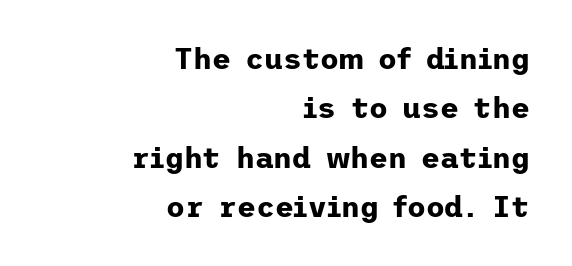
Q: Is the text bold? A: Yes.
Q: Is the text italic (slanted)? A: No, it is upright.
Q: Is the typeface a serif or a sans-serif typeface? A: Sans-serif.
Q: Is the text underlined? A: No.
Q: How is the paragraph aligned? A: Right-aligned.
Q: Is the spacing between letters normal or unusually wide? A: Normal.
Q: Is the spacing between lines tight, normal or loose? A: Normal.
Q: Width (condensed, normal, or wide)? A: Normal.
Q: Stroke contrast? A: Low.
Q: x-height? A: Medium.
